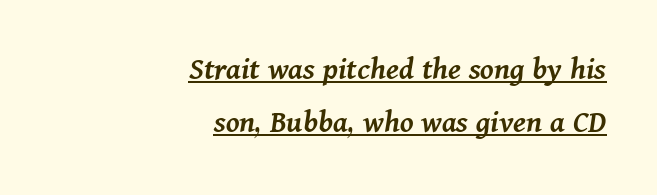
Q: Is the text bold? A: Semi-bold.
Q: Is the text italic (slanted)? A: Yes, it leans right by about 11 degrees.
Q: Is the text underlined? A: Yes.
Q: How is the paragraph aligned? A: Right-aligned.
Q: Is the spacing between letters normal or unusually wide? A: Normal.
Q: Is the spacing between lines tight, normal or loose? A: Normal.
Q: Width (condensed, normal, or wide)? A: Normal.
Q: Stroke contrast? A: Medium.
Q: x-height? A: Medium.
Q: Monospaced? A: No.
